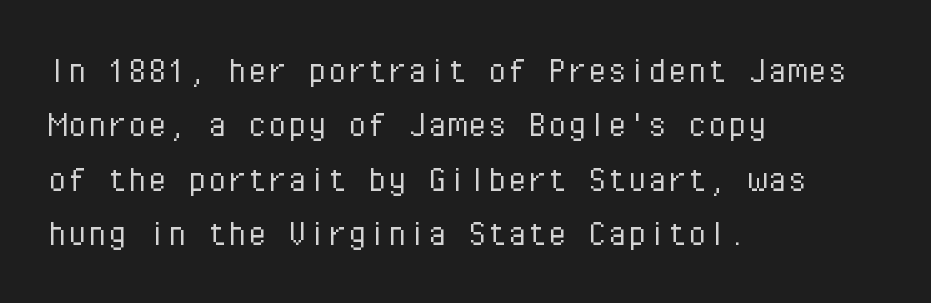
A sans-serif font was chosen for this passage. Inter-character spacing is left at the font's built-in metrics. The font is comparable to plain body text, perhaps lighter. These lines sit exactly where default settings would place them.
